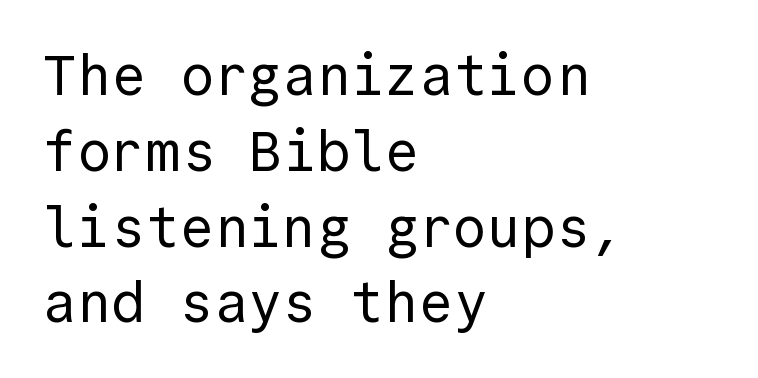
You could call the tracking neutral — neither tight nor loose. Nothing sits at the stroke ends, so this counts as sans-serif. Spacing verdict: monospaced, one width for all characters. Does the copy run flush right? No — it runs flush left. Weight: regular or lighter.
